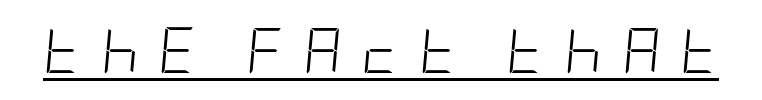
The image shows 46 px light, condensed type, italic (leaning right); set unusually wide letter spacing (+0.44 em), underlined; low stroke contrast and a large x-height.
